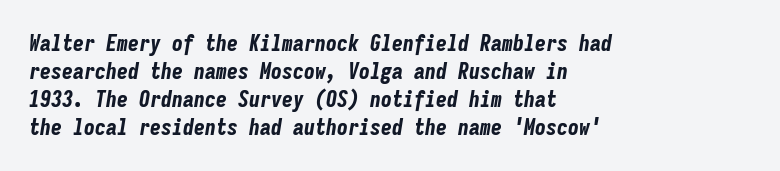
Q: Is the text bold? A: Yes.
Q: Is the text italic (slanted)? A: Yes, it leans right by about 9 degrees.
Q: Is the text underlined? A: No.
Q: How is the paragraph aligned? A: Left-aligned.
Q: Is the spacing between letters normal or unusually wide? A: Normal.
Q: Is the spacing between lines tight, normal or loose? A: Normal.
